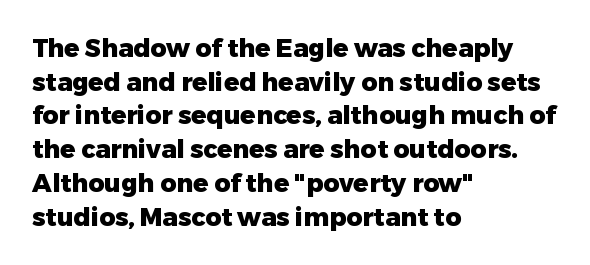
Q: Is the text bold? A: Yes.
Q: Is the text italic (slanted)? A: No, it is upright.
Q: Is the text underlined? A: No.
Q: How is the paragraph aligned? A: Left-aligned.
Q: Is the spacing between letters normal or unusually wide? A: Normal.
Q: Is the spacing between lines tight, normal or loose? A: Normal.
